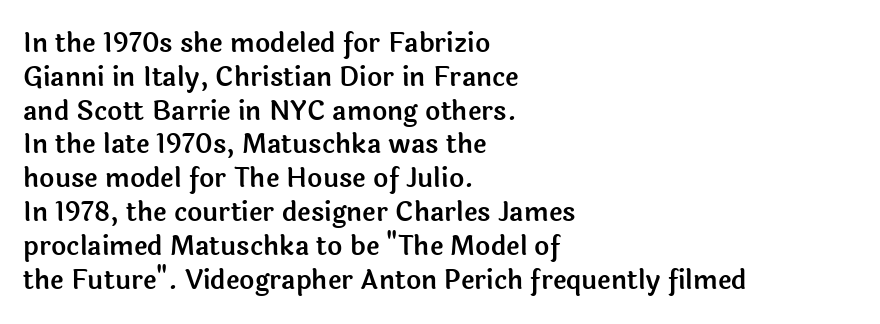
Q: Is the text italic (slanted)? A: No, it is upright.
Q: Is the text underlined? A: No.
Q: How is the paragraph aligned? A: Left-aligned.
Q: Is the spacing between letters normal or unusually wide? A: Normal.
Q: Is the spacing between lines tight, normal or loose? A: Normal.
